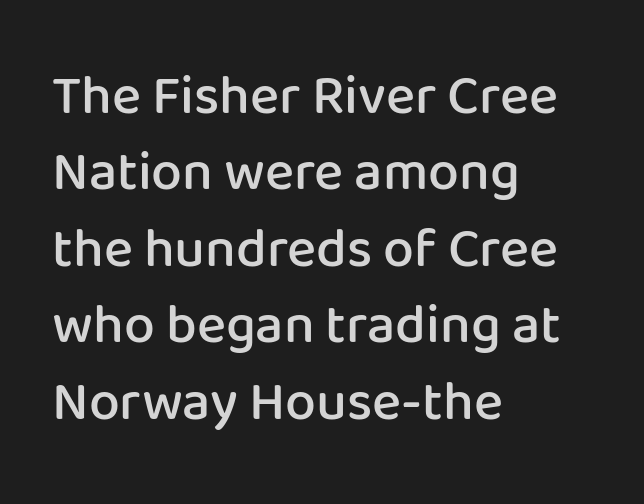
{"serif": "no", "italic": "no", "bold": "semi", "weight": "semibold", "width": "normal", "stroke_contrast": "low", "x_height": "medium", "monospaced": "no", "underline": "no", "align": "left", "line_spacing": "normal", "line_spacing_ratio": 1.39, "letter_spacing": "normal", "letter_spacing_em": 0.0, "glyph_px": 55}
